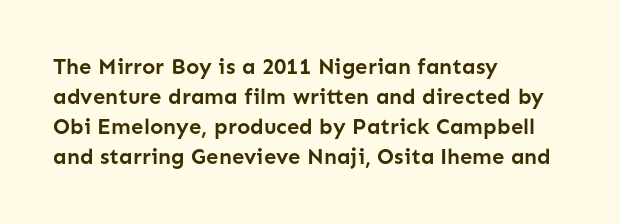
{"italic": "no", "bold": "yes", "underline": "no", "align": "left", "line_spacing": "normal", "line_spacing_ratio": 1.37, "letter_spacing": "normal", "letter_spacing_em": 0.0, "glyph_px": 22}
